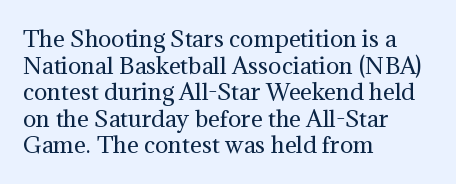
The image shows 22 px text type, upright; set left-aligned, line spacing 1.21x, normal letter spacing, not underlined.
